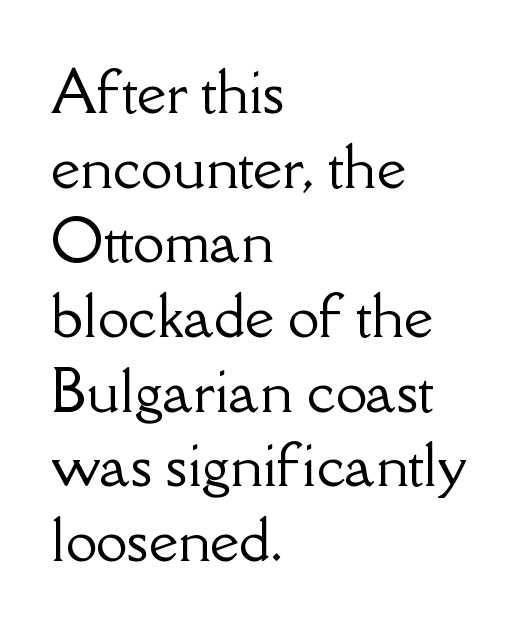
Tracking here is standard; glyphs follow each other at the usual distance. Notice how descenders clear the ascenders below comfortably — that's standard leading. Underlining? Definitely not there. Stroke terminals: seriffed. Note the varied advance widths — an 'i' is clearly narrower than an 'm'.
